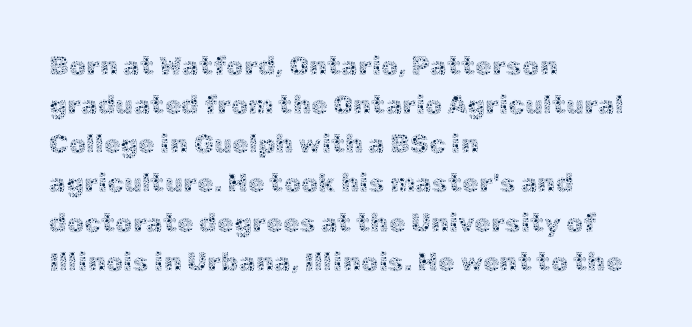
{"italic": "no", "bold": "no", "underline": "no", "align": "left", "line_spacing": "normal", "line_spacing_ratio": 1.45, "letter_spacing": "normal", "letter_spacing_em": 0.0, "glyph_px": 27}
